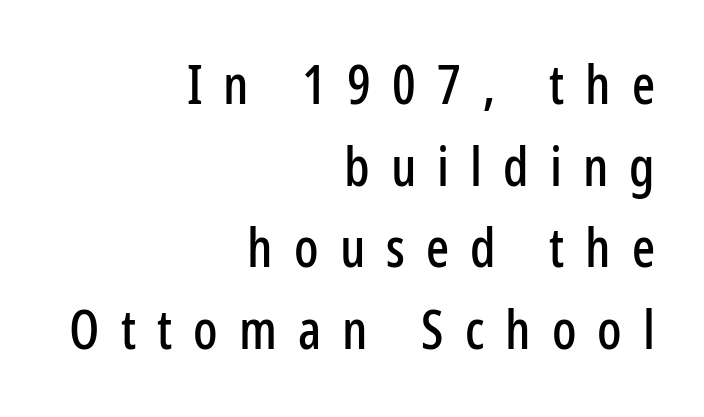
Characters remain perfectly vertical along every line. Observe the absence of serifs on each vertical stroke in this sample. What's the leading like? Ordinary, nothing unusual. Anything drawn beneath the words? Only blank space. Is the letter spacing exaggerated? Yes — the characters are pushed far apart.
